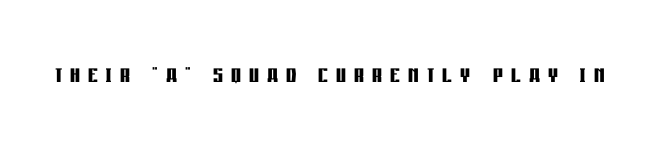
The image shows 31 px semibold, condensed sans-serif type, upright; set unusually wide letter spacing (+0.26 em), not underlined; low stroke contrast and a large x-height.
